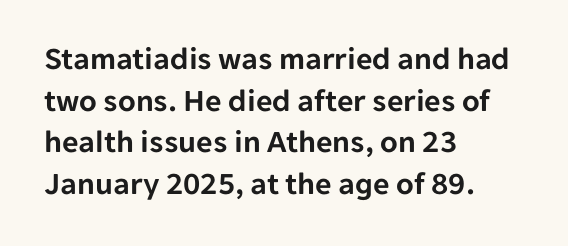
These lines were composed using upright roman letters. The horizontal fit of the characters is conventional and even. The rows are spaced the way most documents space them. Rule under the text: the space is simply empty. This sample has the flowing, uneven cadence of proportional lettering.
